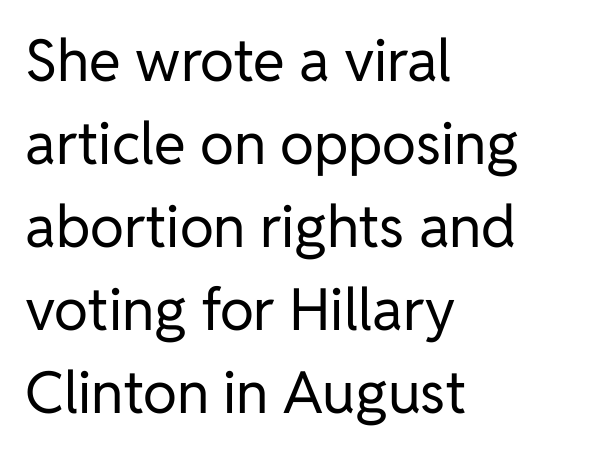
Q: Is the text bold? A: No.
Q: Is the text italic (slanted)? A: No, it is upright.
Q: Is the typeface a serif or a sans-serif typeface? A: Sans-serif.
Q: Is the text underlined? A: No.
Q: How is the paragraph aligned? A: Left-aligned.
Q: Is the spacing between letters normal or unusually wide? A: Normal.
Q: Is the spacing between lines tight, normal or loose? A: Normal.
Q: Width (condensed, normal, or wide)? A: Normal.
Q: Stroke contrast? A: Low.
Q: x-height? A: Medium.
Q: Monospaced? A: No.
